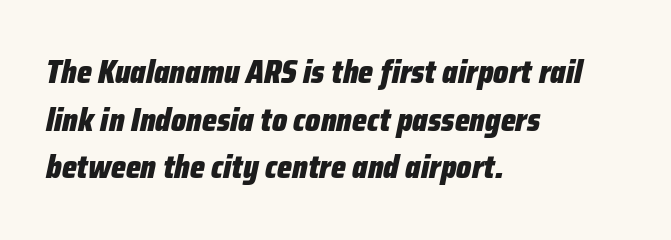
The image shows 32 px heavy, condensed type, italic (leaning right); set left-aligned, normal line spacing (1.49x), normal letter spacing, not underlined; low stroke contrast and a medium x-height.
